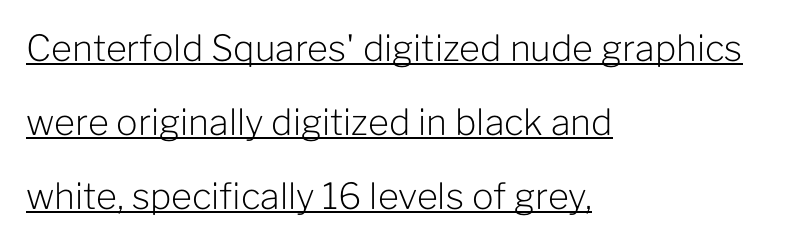
These lines keep a tight, regular rhythm from letter to letter. No letter is thick-stroked: the sample isn't bold. All the whitespace from short lines collects on the right. Characters remain perfectly vertical along every line. Do the characters align in a grid? No, the font is proportional. How would I describe the line gaps? Wide and relaxed.
